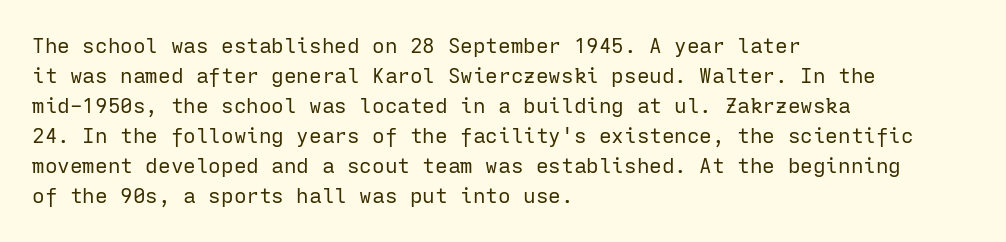
Compared with typical body copy, the letter spacing here is the same. The text block is weighted toward the left margin, trailing off unevenly rightward. The foot of each line stays bare and open. Evenly set lines give the paragraph a standard silhouette. Stroke thickness stays within the range of a standard reading face or lighter.
